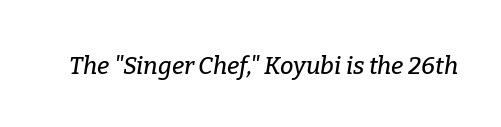
The passage shown leans; its letterforms are oblique. What stands out about the letter spacing? Nothing — it is the standard amount. Honestly, there is no underline to notice here at all.
